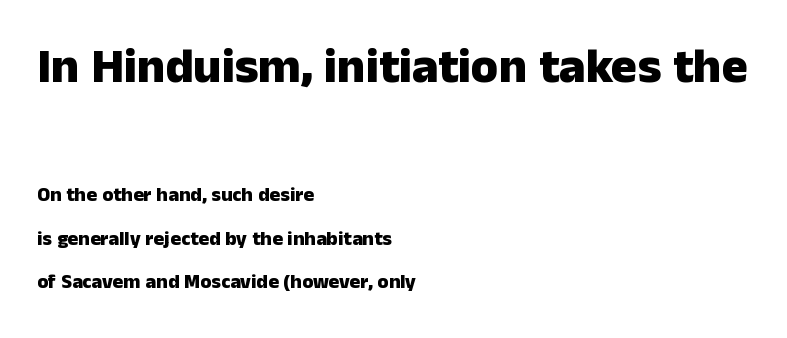
Q: Is the text bold? A: Yes.
Q: Is the text italic (slanted)? A: No, it is upright.
Q: Is the typeface a serif or a sans-serif typeface? A: Sans-serif.
Q: Is the text underlined? A: No.
Q: How is the paragraph aligned? A: Left-aligned.
Q: Is the spacing between letters normal or unusually wide? A: Normal.
Q: Is the spacing between lines tight, normal or loose? A: Loose.
Q: Which block of text is set in a larger size, the first (top) or the second (bottom)? A: The first (top) one.
Q: Width (condensed, normal, or wide)? A: Normal.
Q: Stroke contrast? A: Low.
Q: x-height? A: Medium.
Q: Monospaced? A: No.
